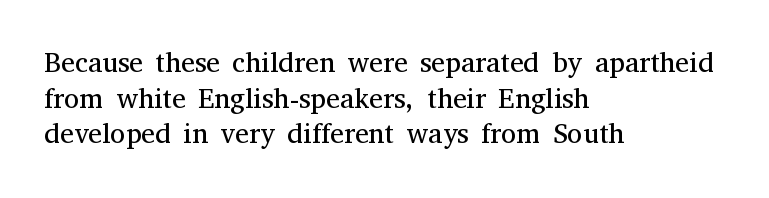
The image shows 28 px regular-weight serif type, upright; set left-aligned, normal line spacing (1.27x), normal letter spacing, not underlined; medium stroke contrast and a medium x-height.
